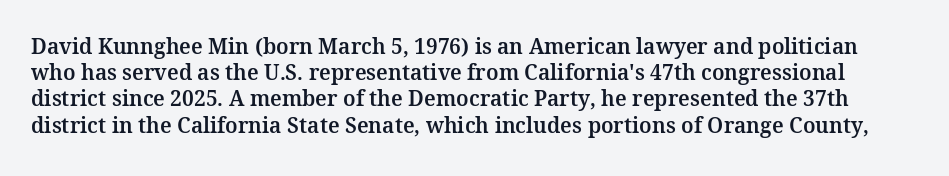
The space beneath each line is pristine and unruled. Spacing between characters is what you'd get straight out of the box. Interline gaps are of average width in this sample. The letters stand straight up with perfectly vertical stems.
